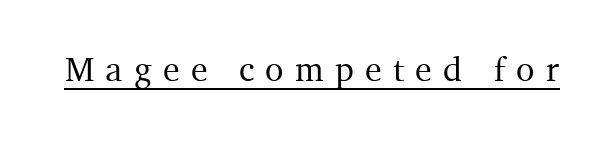
{"serif": "yes", "italic": "no", "width": "normal", "stroke_contrast": "medium", "x_height": "medium", "monospaced": "no", "underline": "yes", "letter_spacing": "wide", "letter_spacing_em": 0.33, "glyph_px": 34}
